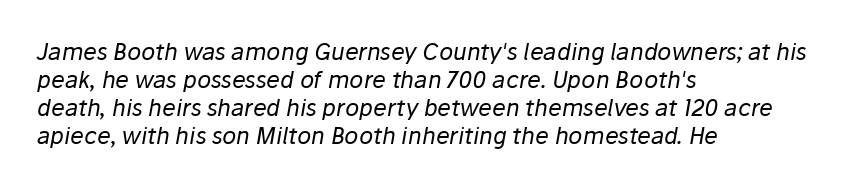
Students, note that the glyphs here touch the page at normal intervals. Plain, unruled lines of type. You can tell it's italic because the verticals aren't actually vertical. These lines stack with their left ends in a neat column. A light-to-regular cut is what we see here.
